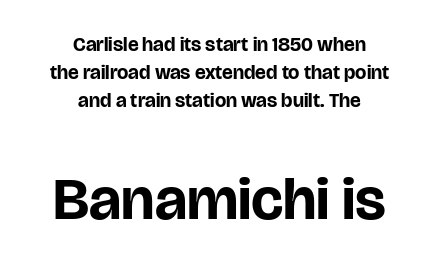
No word sits above an underline. The text block is weighted toward neither margin, spreading evenly from the middle. Glyph-to-glyph distance matches everyday printed text. The designer gave the closing block more size than the opening block. These lines sit exactly where default settings would place them.
